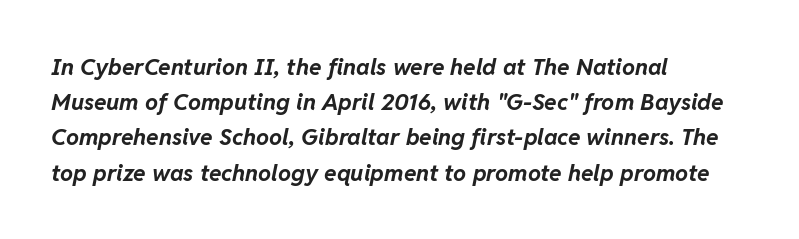
Q: Is the text bold? A: Yes.
Q: Is the text italic (slanted)? A: Yes, it leans right by about 11 degrees.
Q: Is the text underlined? A: No.
Q: How is the paragraph aligned? A: Left-aligned.
Q: Is the spacing between letters normal or unusually wide? A: Normal.
Q: Is the spacing between lines tight, normal or loose? A: Normal.
